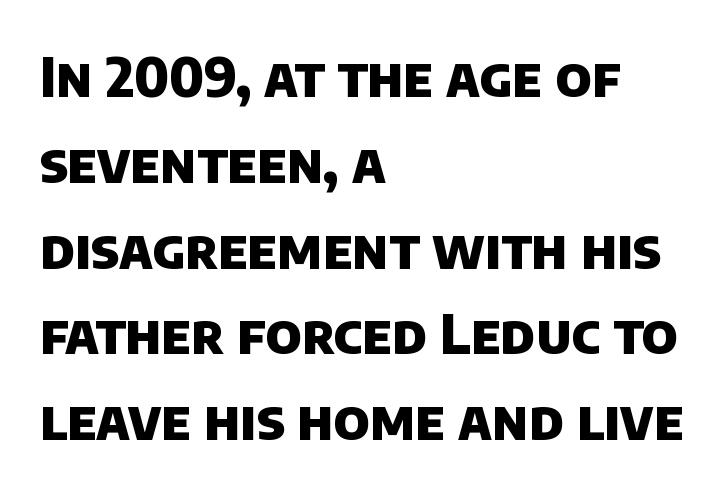
{"serif": "no", "bold": "yes", "weight": "heavy", "width": "normal", "stroke_contrast": "low", "x_height": "large", "monospaced": "no", "underline": "no", "align": "left", "line_spacing": "normal", "line_spacing_ratio": 1.56, "letter_spacing": "normal", "letter_spacing_em": 0.0, "glyph_px": 55}
